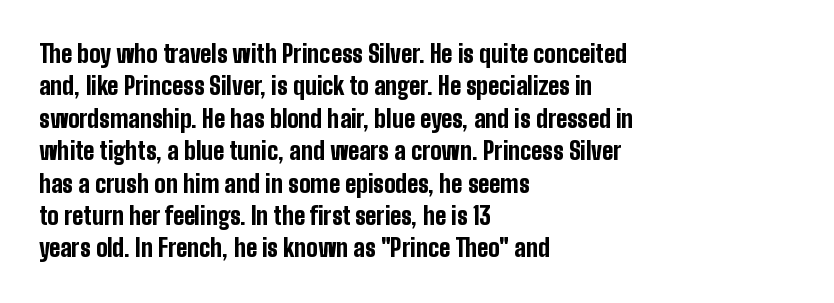
Whoever set this chose a conventional vertical rhythm. Emphasis by weight is at full strength: bold. The setting favours the left margin, as ordinary paragraphs usually do. Glance below the letters and you will spot only blank space. Rendered with straight, roman letterforms.
